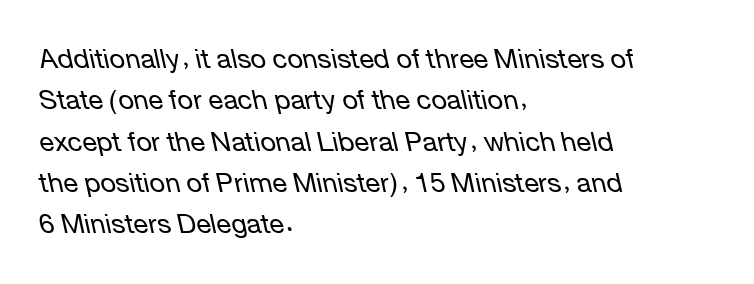
{"italic": "yes", "lean": "left", "slant_degrees": 12, "bold": "no", "underline": "no", "align": "left", "line_spacing": "normal", "line_spacing_ratio": 1.53, "letter_spacing": "normal", "letter_spacing_em": 0.0, "glyph_px": 27}
